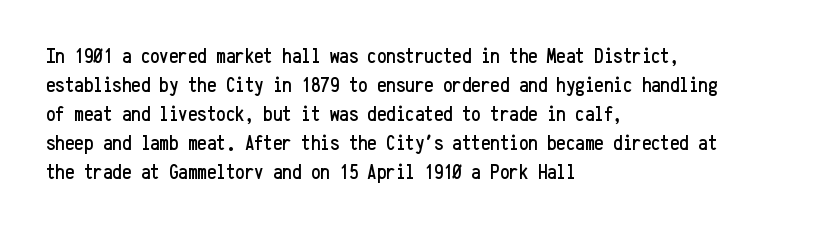
Does the leading feel generous? No, just average. Nobody touched the tracking dial on this one. This is the regular roman posture of the typeface. Visually the block forms a straight wall on the left and a jagged coastline on the right.
